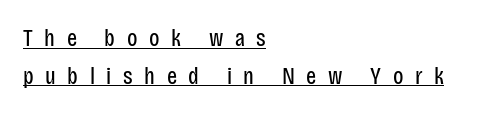
The image shows 24 px text type, upright; set left-aligned, normal line spacing (1.58x), unusually wide letter spacing (+0.48 em), underlined.
